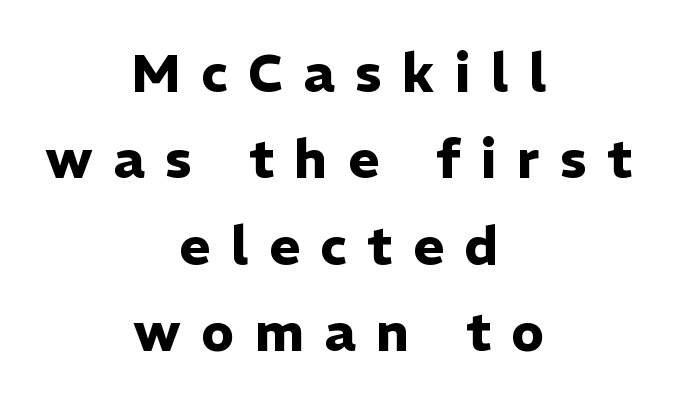
{"serif": "no", "italic": "no", "bold": "yes", "weight": "heavy", "width": "normal", "stroke_contrast": "low", "x_height": "medium", "monospaced": "no", "underline": "no", "align": "center", "line_spacing": "normal", "line_spacing_ratio": 1.63, "letter_spacing": "wide", "letter_spacing_em": 0.39, "glyph_px": 53}
